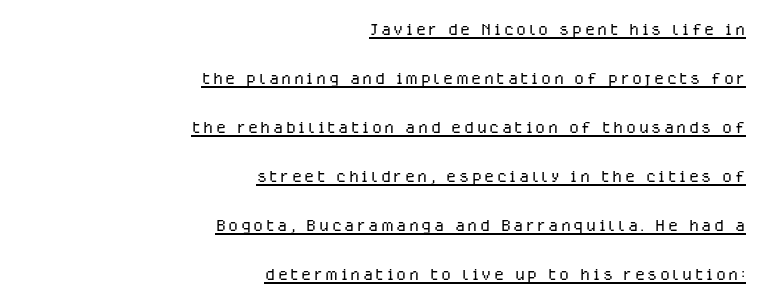
{"italic": "no", "bold": "no", "underline": "yes", "align": "right", "line_spacing": "loose", "line_spacing_ratio": 2.13, "glyph_px": 23}
